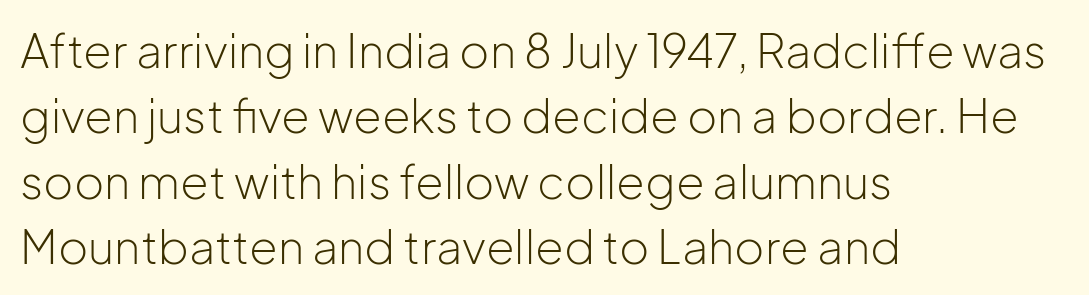
No word sits above an underline. One glance says typical: line gaps are just what's usual. Short and long lines alike share a common starting point at left. Ascenders rise straight up at ninety degrees.
